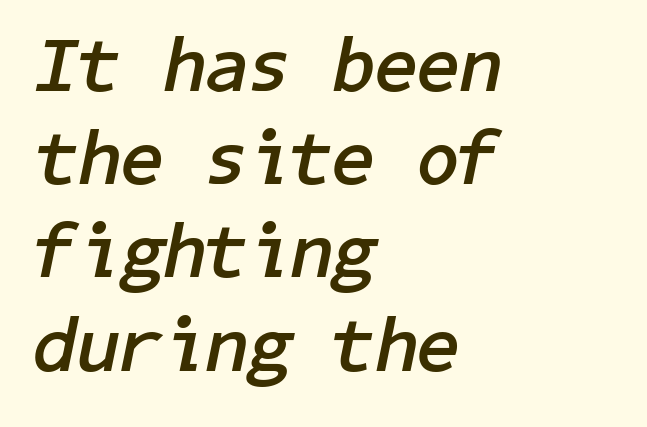
The letters sit at their default tracking, neither squeezed nor spread. The passage shown is emphatically bold. The font's italic variant was chosen for this text. The lines are quadded left. Has an underline been added? It has not.
